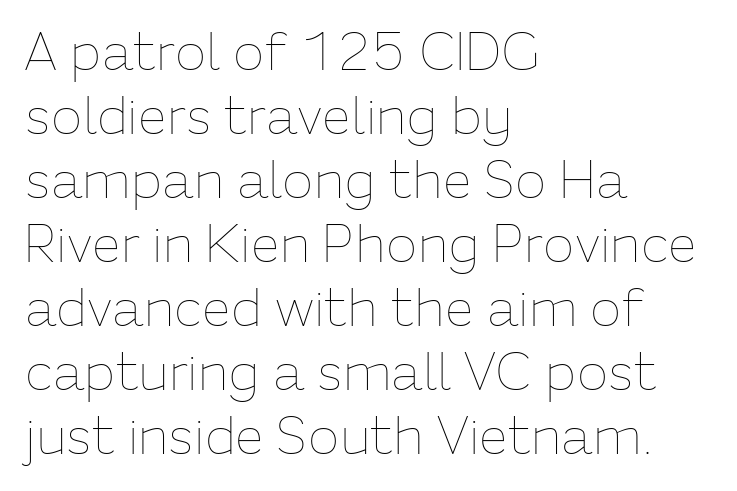
Vertical stems look standard width or narrower in stroke. Do the characters align in a grid? No, the font is proportional. Characters follow at the spacing the type designer built in. A typesetter would mark this as roman, not italic. These lines stack with their left ends in a neat column. Lines of text with bare space underneath.
